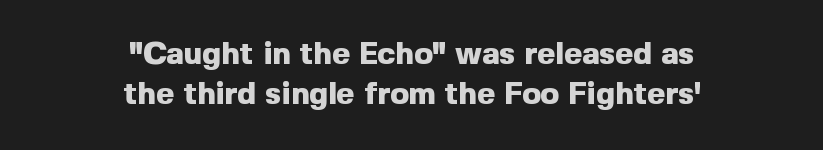
{"serif": "no", "italic": "no", "bold": "yes", "weight": "heavy", "width": "normal", "x_height": "medium", "monospaced": "no", "underline": "no", "align": "center", "line_spacing": "normal", "line_spacing_ratio": 1.29, "letter_spacing": "normal", "letter_spacing_em": 0.0, "glyph_px": 31}
